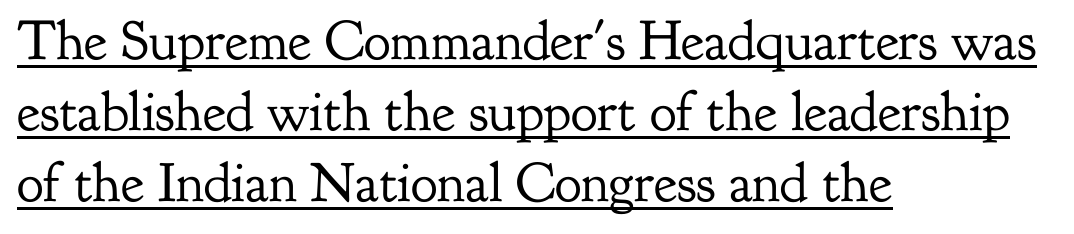
Characters follow at the spacing the type designer built in. When letters stand straight like this, we call the style roman or upright. Honestly, the row spacing looks completely unremarkable. Compared with a centered layout, this one pins lines to the left instead. Observe the serifs anchoring each vertical stroke in this sample.
